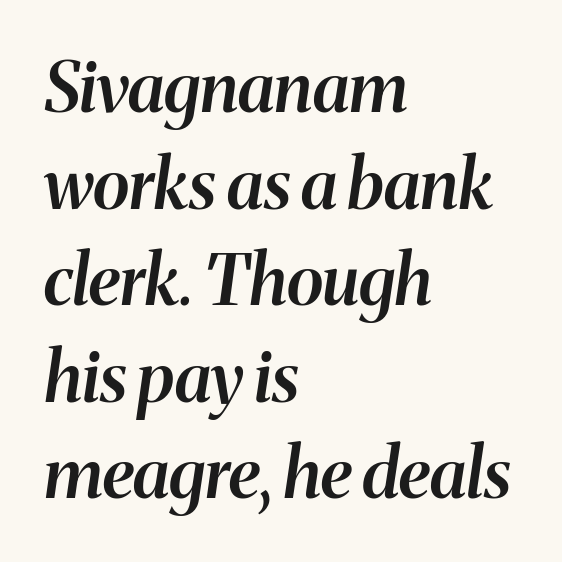
The image shows 69 px semibold type, italic (leaning right); set left-aligned, normal line spacing (1.4x), normal letter spacing, not underlined; medium stroke contrast and a medium x-height.
